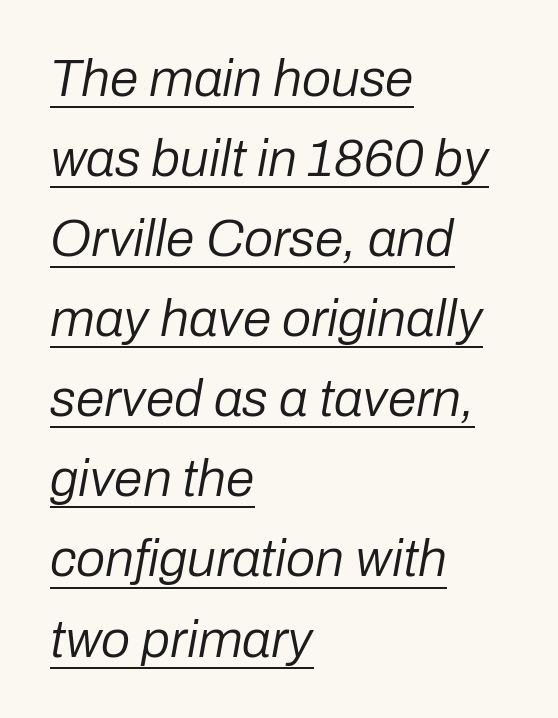
The image shows 52 px regular-weight type, italic (leaning right); set left-aligned, normal line spacing (1.54x), normal letter spacing, underlined; low stroke contrast and a medium x-height.
